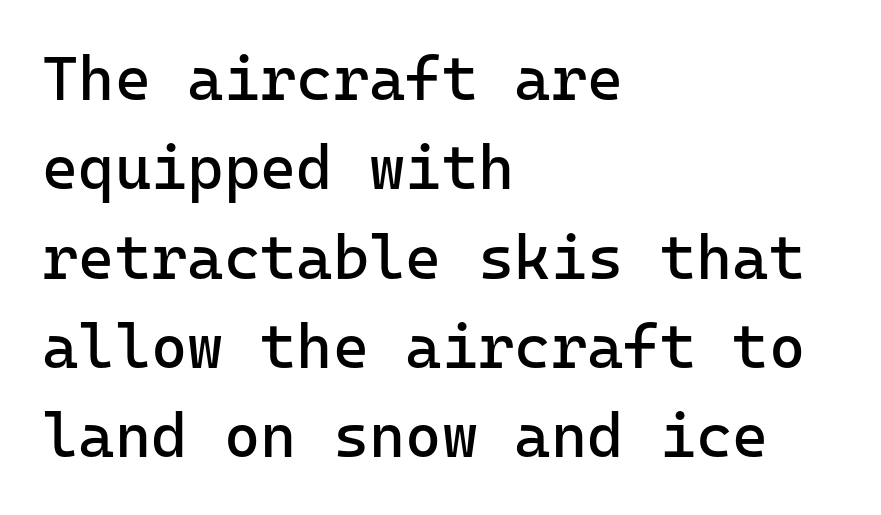
Q: Is the text bold? A: No.
Q: Is the text italic (slanted)? A: No, it is upright.
Q: Is the typeface a serif or a sans-serif typeface? A: Sans-serif.
Q: Is the text underlined? A: No.
Q: How is the paragraph aligned? A: Left-aligned.
Q: Is the spacing between letters normal or unusually wide? A: Normal.
Q: Is the spacing between lines tight, normal or loose? A: Normal.
Q: Width (condensed, normal, or wide)? A: Normal.
Q: Stroke contrast? A: Low.
Q: x-height? A: Medium.
Q: Monospaced? A: Yes.
